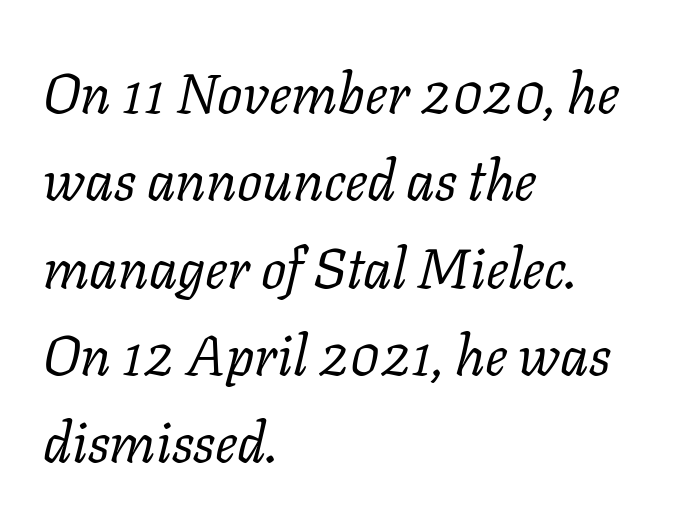
{"serif": "yes", "italic": "yes", "lean": "right", "slant_degrees": 11, "bold": "no", "weight": "regular", "width": "normal", "stroke_contrast": "low", "x_height": "medium", "monospaced": "no", "underline": "no", "align": "left", "line_spacing": "normal", "line_spacing_ratio": 1.56, "letter_spacing": "normal", "letter_spacing_em": 0.0, "glyph_px": 56}
